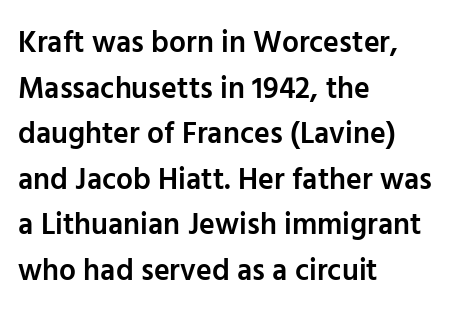
The image shows 30 px semibold sans-serif type, upright; set left-aligned, normal line spacing (1.52x), normal letter spacing, not underlined; low stroke contrast and a medium x-height.
